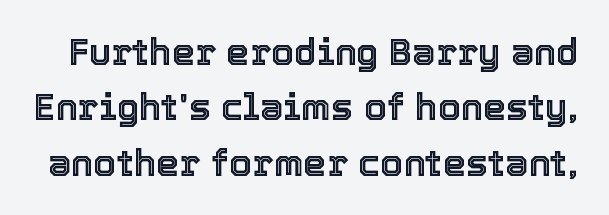
Each letter keeps its own natural width here, so spacing adapts to shape. In terms of posture, this sample is upright. Check the space under the baseline: it is left empty. The designer left line spacing at the default.
